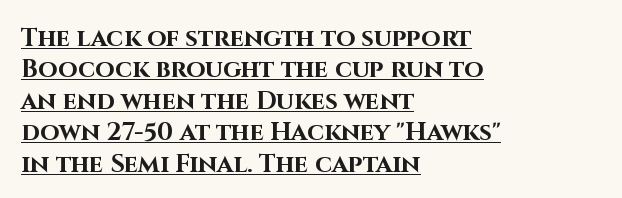
{"italic": "no", "bold": "yes", "underline": "yes", "align": "left", "line_spacing": "normal", "line_spacing_ratio": 1.26, "letter_spacing": "normal", "letter_spacing_em": 0.0, "glyph_px": 25}
